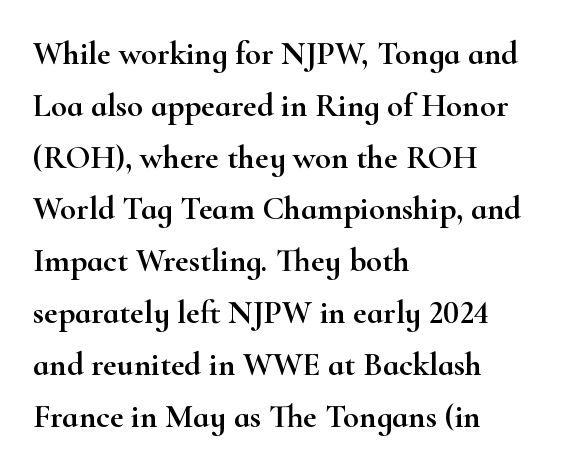
Leftover space on each line is placed entirely after the last word. A typesetter would mark this as roman, not italic. Evenly set lines give the paragraph a standard silhouette. Each letter keeps its own natural width here, so spacing adapts to shape.
